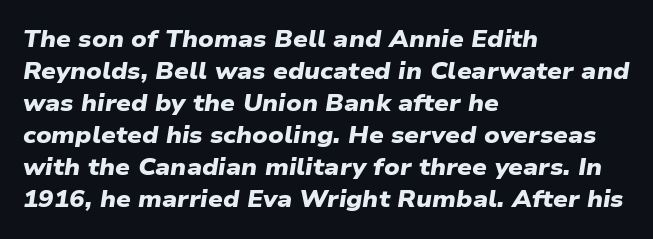
Q: Is the text bold? A: Yes.
Q: Is the text underlined? A: No.
Q: How is the paragraph aligned? A: Left-aligned.
Q: Is the spacing between letters normal or unusually wide? A: Normal.
Q: Is the spacing between lines tight, normal or loose? A: Normal.
